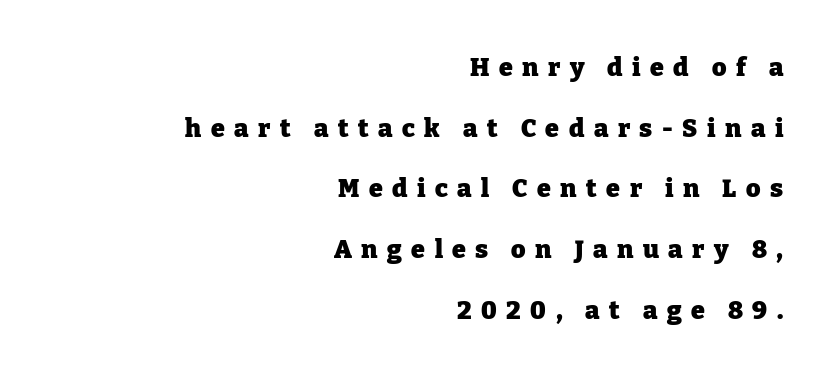
The image shows 25 px bold type, upright; set right-aligned, loose line spacing (2.43x), unusually wide letter spacing (+0.38 em), not underlined.
